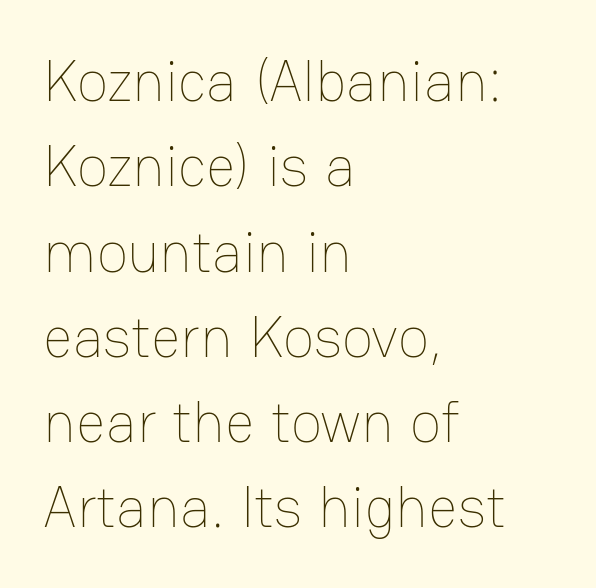
The area under the type is left untouched. Here the glyphs are tracked normally, forming tight word shapes. Weight: not bold — regular or lighter. The paragraph shown leans on its left margin.
